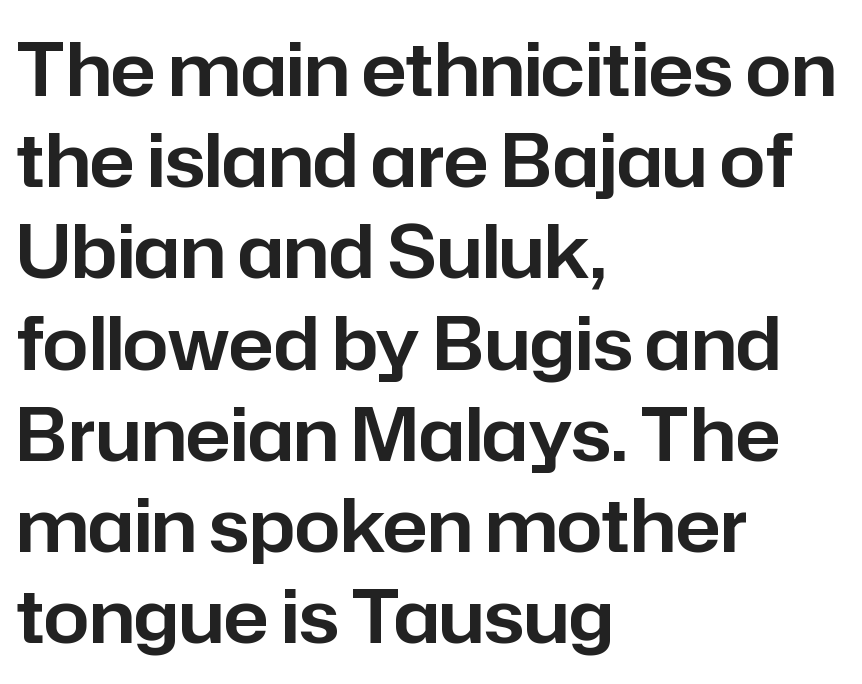
Q: Is the text italic (slanted)? A: No, it is upright.
Q: Is the typeface a serif or a sans-serif typeface? A: Sans-serif.
Q: Is the text underlined? A: No.
Q: How is the paragraph aligned? A: Left-aligned.
Q: Is the spacing between letters normal or unusually wide? A: Normal.
Q: Is the spacing between lines tight, normal or loose? A: Normal.
Q: Width (condensed, normal, or wide)? A: Normal.
Q: Stroke contrast? A: Low.
Q: x-height? A: Medium.
Q: Monospaced? A: No.
